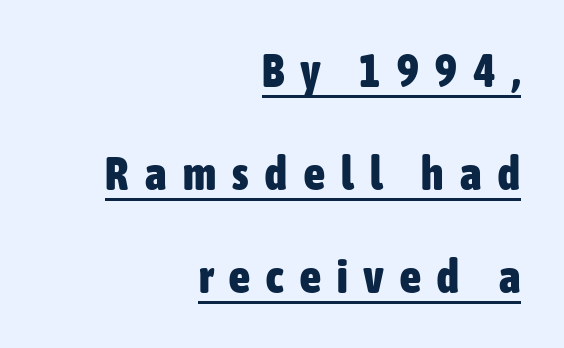
Q: Is the text bold? A: Yes.
Q: Is the text italic (slanted)? A: No, it is upright.
Q: Is the typeface a serif or a sans-serif typeface? A: Sans-serif.
Q: Is the text underlined? A: Yes.
Q: How is the paragraph aligned? A: Right-aligned.
Q: Is the spacing between letters normal or unusually wide? A: Unusually wide.
Q: Is the spacing between lines tight, normal or loose? A: Loose.
Q: Width (condensed, normal, or wide)? A: Condensed.
Q: Stroke contrast? A: Low.
Q: x-height? A: Medium.
Q: Monospaced? A: No.
